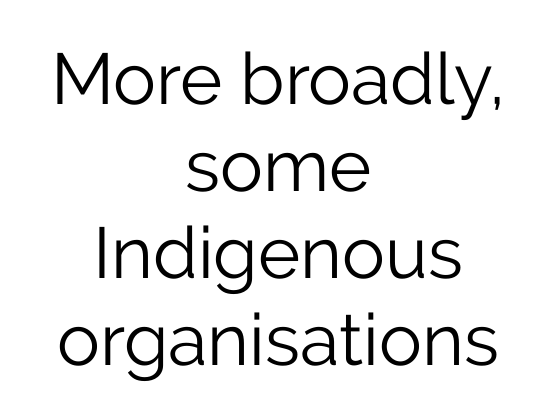
This is roman type, the default non-slanted kind. Spacing verdict: proportional, widths tailored to each character. The space directly below the letters is spotless. Is the block centered? Yes — each line is placed symmetrically about the middle. Between one letter and the next there's only the usual sliver of space.
